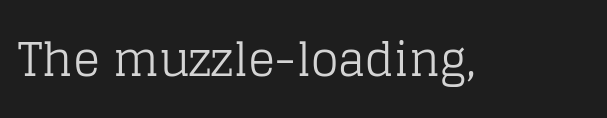
The image shows 45 px regular-weight serif type, upright; set normal letter spacing, not underlined; low stroke contrast and a large x-height.
